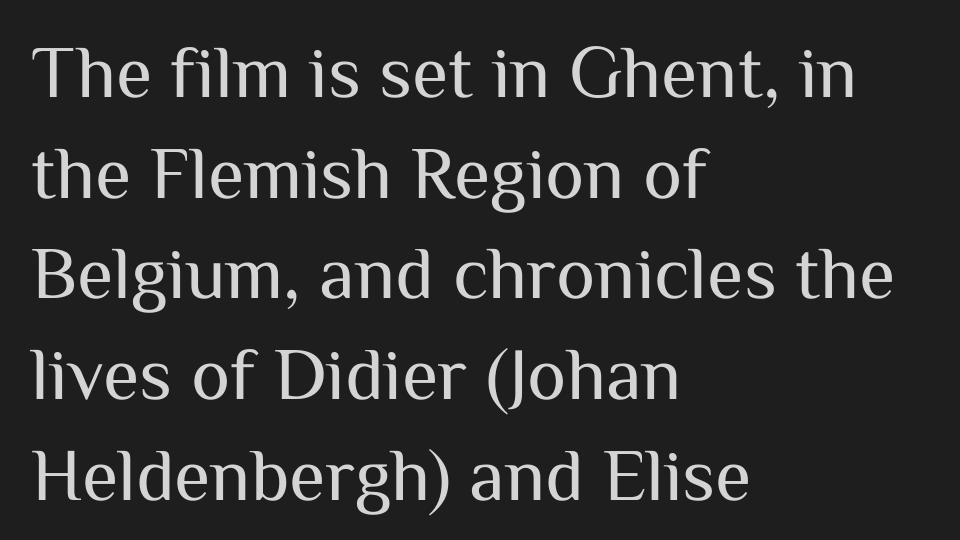
The image shows 74 px regular-weight sans-serif type, upright; set left-aligned, normal line spacing (1.36x), normal letter spacing, not underlined; medium stroke contrast and a medium x-height.
